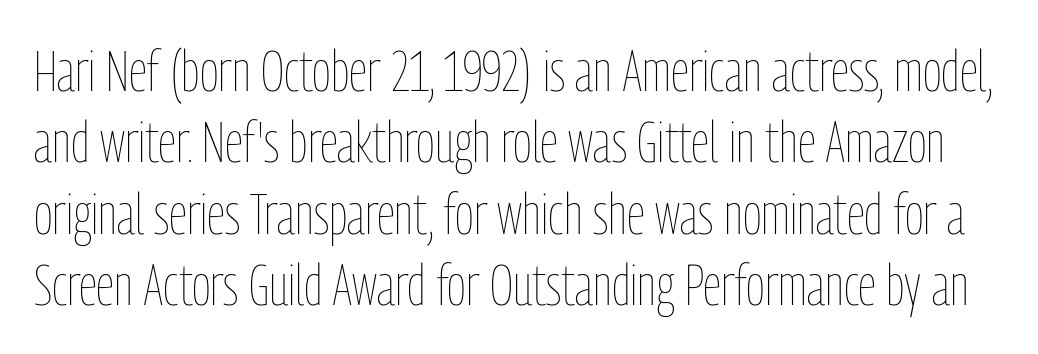
The font is comparable to plain body text, perhaps lighter. Does the lettering tilt? It doesn't — this is upright. Students, note that the glyphs here touch the page at normal intervals. The letters advance in unequal steps, a hallmark of proportional type. Descenders are the only things crossing below the line.
